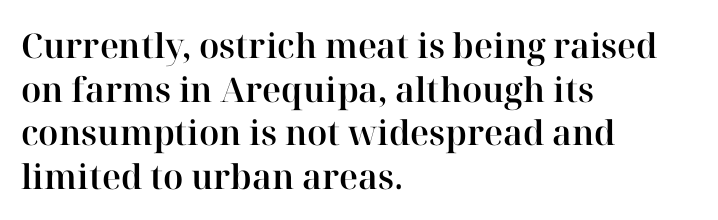
Q: Is the text italic (slanted)? A: No, it is upright.
Q: Is the typeface a serif or a sans-serif typeface? A: Serif.
Q: Is the text underlined? A: No.
Q: How is the paragraph aligned? A: Left-aligned.
Q: Is the spacing between letters normal or unusually wide? A: Normal.
Q: Is the spacing between lines tight, normal or loose? A: Normal.
Q: Width (condensed, normal, or wide)? A: Normal.
Q: Stroke contrast? A: High.
Q: x-height? A: Medium.
Q: Monospaced? A: No.
